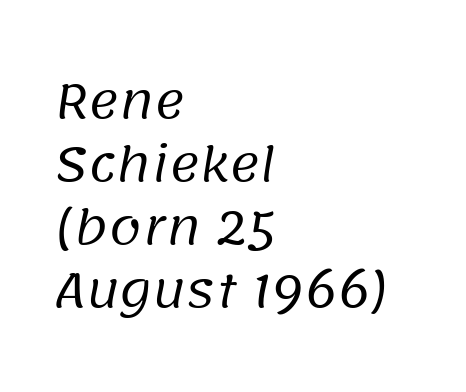
The image shows 47 px regular-weight sans-serif type; set left-aligned, normal line spacing (1.34x), normal letter spacing, not underlined; low stroke contrast and a large x-height.
